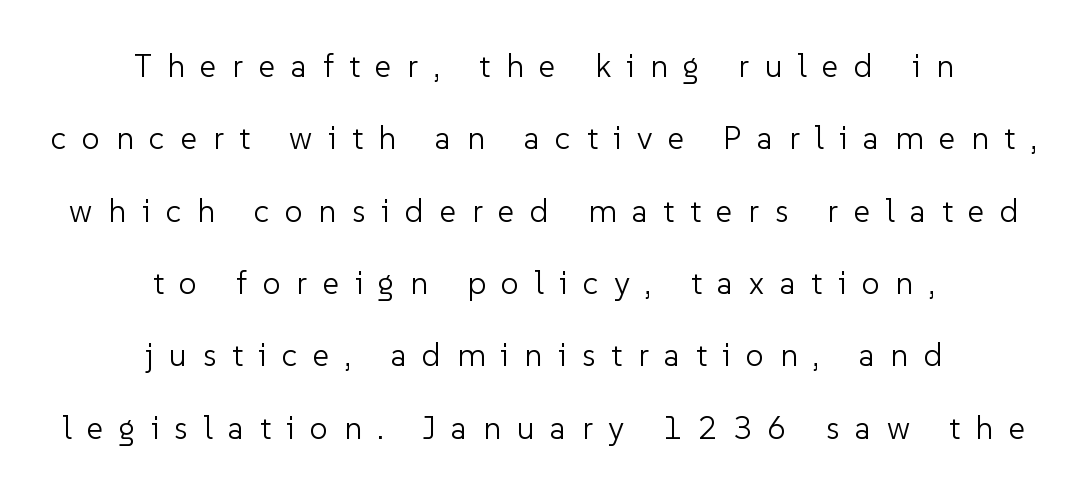
This rendering features lettering with no underline. The letters look calm and open, with moderate or lighter stems. Serifs: no, the terminals of the letterforms are clean. Do the characters align in a grid? No, the font is proportional.
